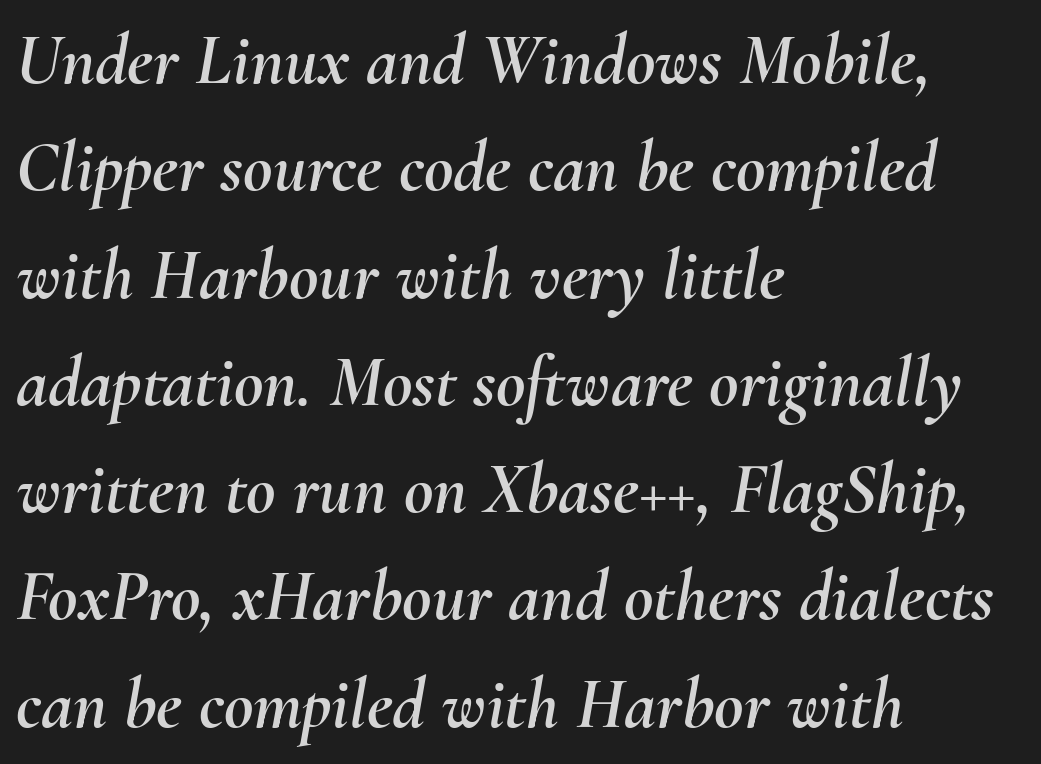
Q: Is the text italic (slanted)? A: Yes, it leans right by about 10 degrees.
Q: Is the text underlined? A: No.
Q: How is the paragraph aligned? A: Left-aligned.
Q: Is the spacing between letters normal or unusually wide? A: Normal.
Q: Is the spacing between lines tight, normal or loose? A: Normal.
Q: Width (condensed, normal, or wide)? A: Normal.
Q: Stroke contrast? A: Medium.
Q: x-height? A: Small.
Q: Monospaced? A: No.
